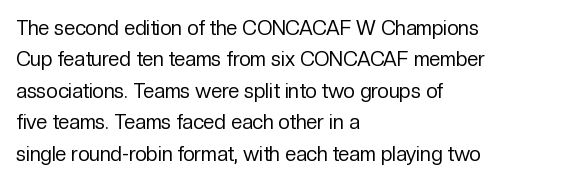
The image shows 20 px text type, upright; set left-aligned, normal line spacing (1.57x), normal letter spacing, not underlined.
